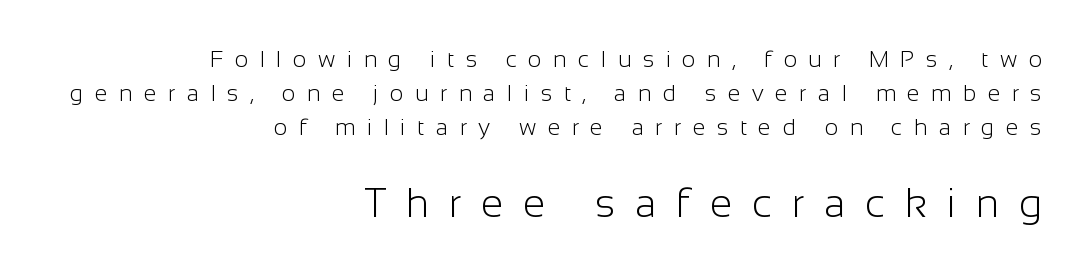
The image shows 40 px light sans-serif type, upright; set right-aligned, normal line spacing (1.48x), unusually wide letter spacing (+0.5 em), not underlined; the second (bottom) block is 1.74x larger; low stroke contrast and a medium x-height.
